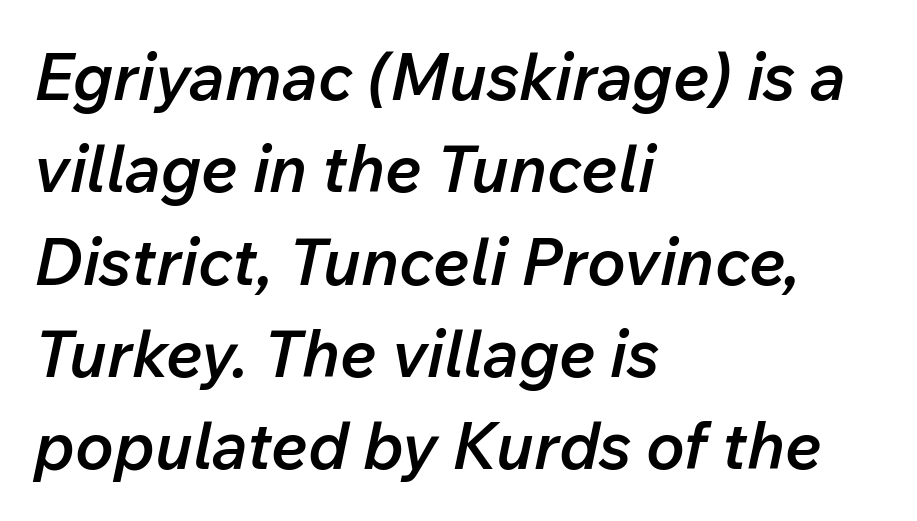
Typeset ragged right — the left edge is the straight one. Typesetter's note: demi weight, one step under bold. Rendered with sloped, italic letterforms. The foot of each line stays bare and open.
